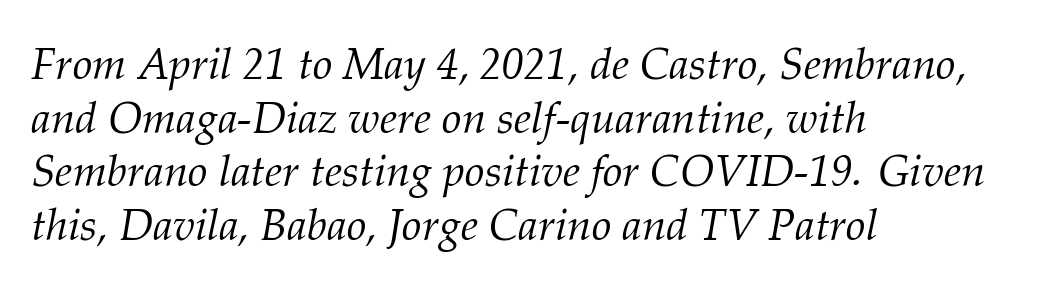
Q: Is the text bold? A: No.
Q: Is the text italic (slanted)? A: Yes, it leans right by about 12 degrees.
Q: Is the typeface a serif or a sans-serif typeface? A: Serif.
Q: Is the text underlined? A: No.
Q: How is the paragraph aligned? A: Left-aligned.
Q: Is the spacing between letters normal or unusually wide? A: Normal.
Q: Width (condensed, normal, or wide)? A: Normal.
Q: Stroke contrast? A: Medium.
Q: x-height? A: Medium.
Q: Monospaced? A: No.
